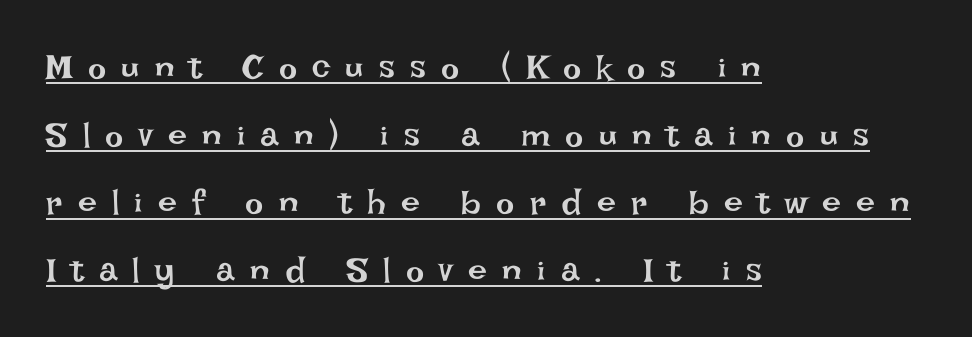
Emphasis is given by a line drawn under the lettering. Does the leading feel generous? Absolutely, it's lavish. Casual observation: everything's shoved over to the left. Compared with typical body copy, the letter spacing here is much looser. Character widths vary here, with narrow letters taking less room than wide ones.
